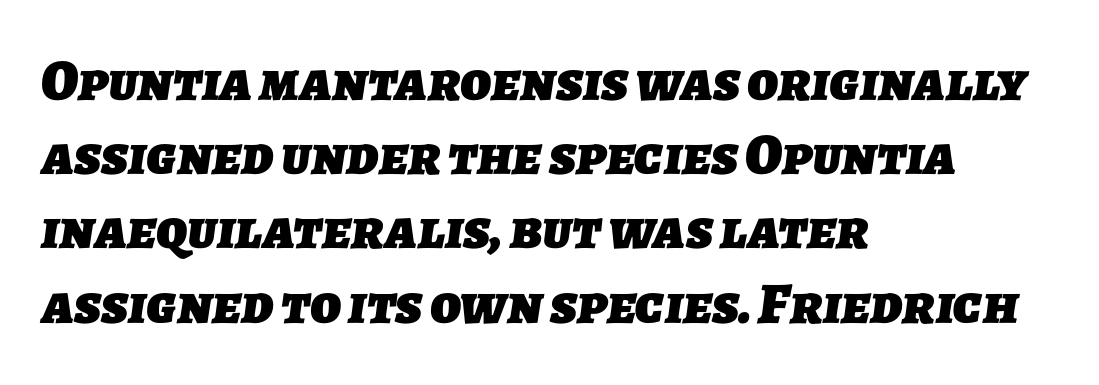
On the weight axis this lands at bold, roughly 700. If you measured baseline to baseline, you'd find a middling distance. The gap between lines stays unmarked. In CSS terms this would be text-align: left.
